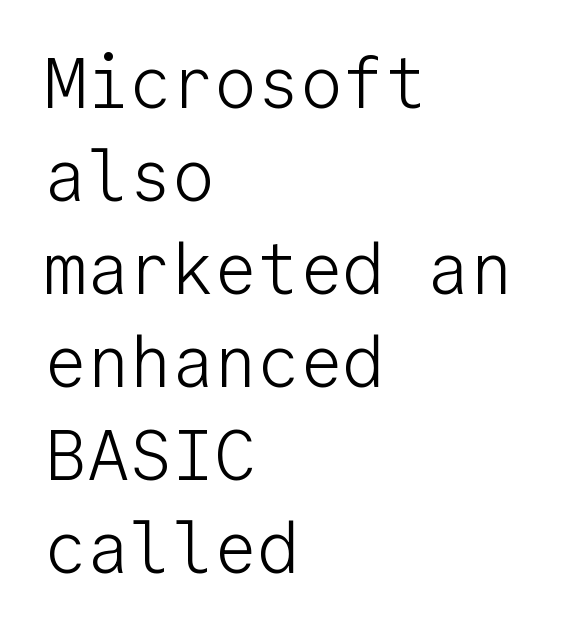
The image shows 71 px light sans-serif type, upright, monospaced; set left-aligned, normal line spacing (1.31x), normal letter spacing, not underlined; low stroke contrast and a medium x-height.
